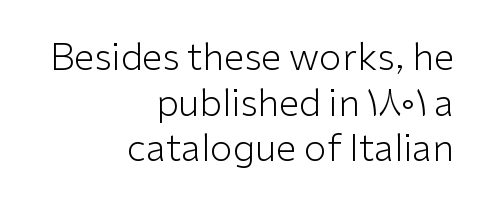
{"serif": "no", "italic": "no", "bold": "no", "weight": "light", "width": "normal", "stroke_contrast": "low", "x_height": "medium", "monospaced": "no", "underline": "no", "align": "right", "line_spacing_ratio": 1.23, "letter_spacing": "normal", "letter_spacing_em": 0.0, "glyph_px": 37}
